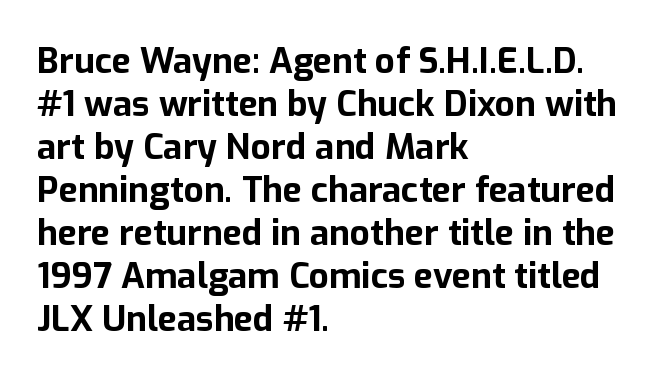
Reading down the block, your eye returns to a fixed left position each line. When letters stand straight like this, we call the style roman or upright. Each row of text sits above clean, open space. Grotesque or geometric, the face here clearly has no serifs. No extra tracking has been applied to these lines.
